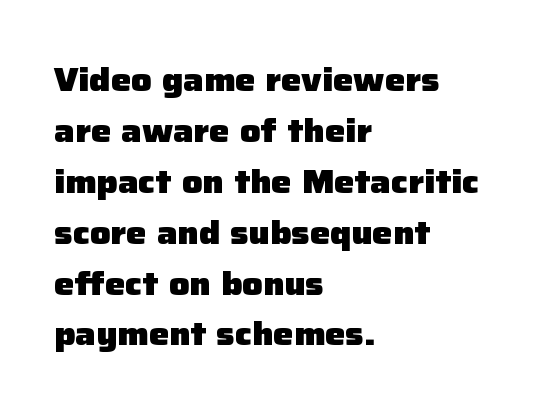
Q: Is the text bold? A: Yes.
Q: Is the text italic (slanted)? A: No, it is upright.
Q: Is the typeface a serif or a sans-serif typeface? A: Sans-serif.
Q: Is the text underlined? A: No.
Q: How is the paragraph aligned? A: Left-aligned.
Q: Is the spacing between letters normal or unusually wide? A: Normal.
Q: Is the spacing between lines tight, normal or loose? A: Normal.
Q: Width (condensed, normal, or wide)? A: Normal.
Q: Stroke contrast? A: Low.
Q: x-height? A: Medium.
Q: Monospaced? A: No.
